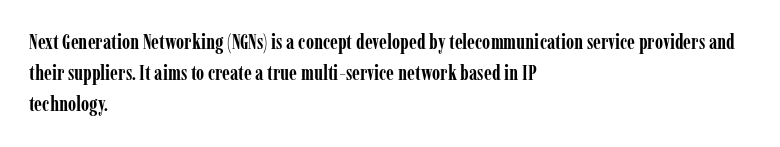
{"italic": "no", "bold": "yes", "underline": "no", "align": "left", "line_spacing": "normal", "line_spacing_ratio": 1.48, "letter_spacing": "normal", "letter_spacing_em": 0.0, "glyph_px": 21}
